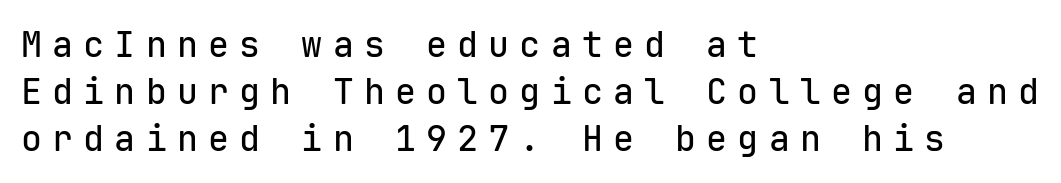
Q: Is the text italic (slanted)? A: No, it is upright.
Q: Is the typeface a serif or a sans-serif typeface? A: Sans-serif.
Q: Is the text underlined? A: No.
Q: How is the paragraph aligned? A: Left-aligned.
Q: Is the spacing between letters normal or unusually wide? A: Unusually wide.
Q: Is the spacing between lines tight, normal or loose? A: Normal.
Q: Width (condensed, normal, or wide)? A: Normal.
Q: Stroke contrast? A: Low.
Q: x-height? A: Medium.
Q: Monospaced? A: Yes.
